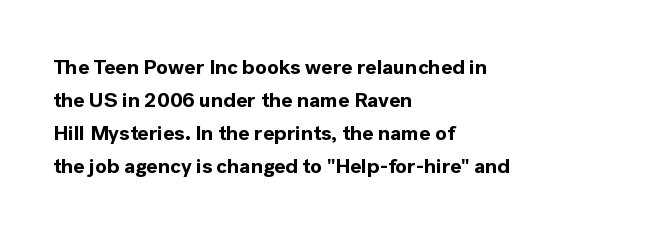
The image shows 21 px bold type, upright; set left-aligned, normal line spacing (1.57x), normal letter spacing, not underlined.
